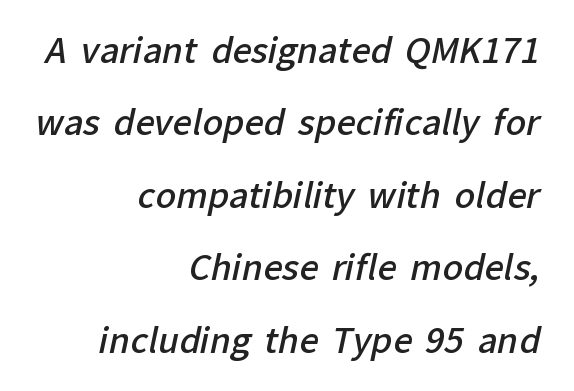
The image shows 34 px semibold sans-serif type; set right-aligned, loose line spacing (2.13x), normal letter spacing, not underlined; low stroke contrast and a medium x-height.
